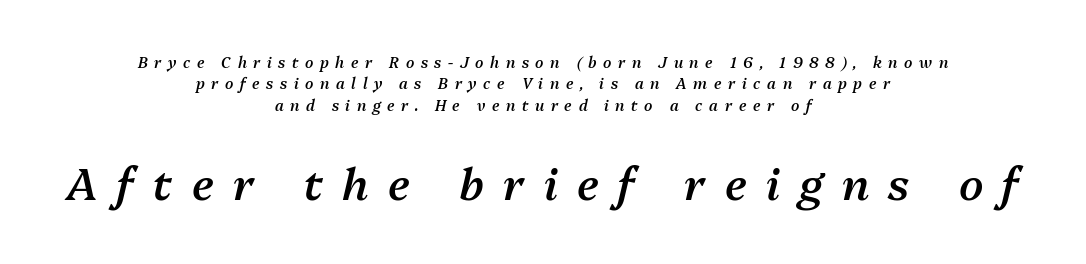
Q: Is the text bold? A: Semi-bold.
Q: Is the text italic (slanted)? A: Yes, it leans right by about 13 degrees.
Q: Is the text underlined? A: No.
Q: How is the paragraph aligned? A: Centered.
Q: Is the spacing between letters normal or unusually wide? A: Unusually wide.
Q: Is the spacing between lines tight, normal or loose? A: Normal.
Q: Which block of text is set in a larger size, the first (top) or the second (bottom)? A: The second (bottom) one.
Q: Width (condensed, normal, or wide)? A: Normal.
Q: Stroke contrast? A: Medium.
Q: x-height? A: Medium.
Q: Monospaced? A: No.
